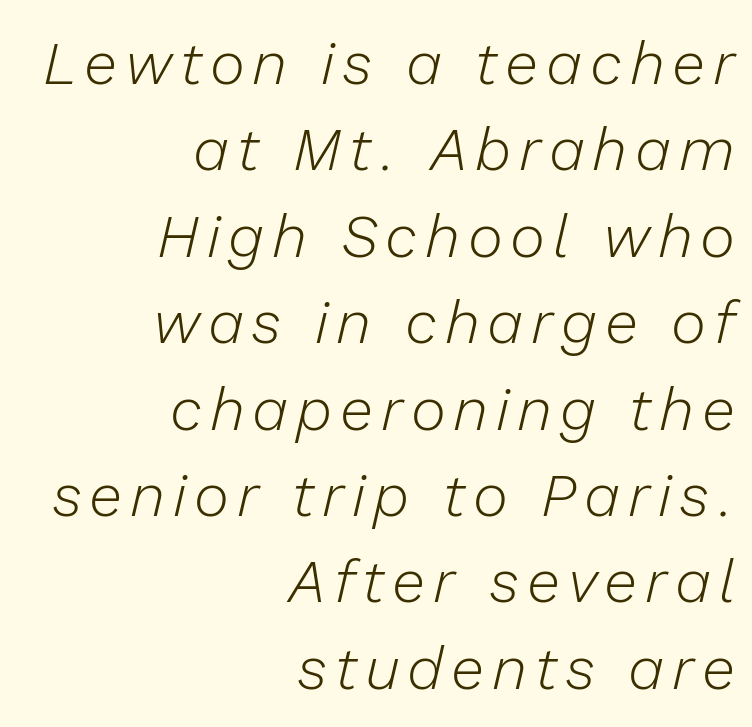
{"italic": "yes", "lean": "right", "slant_degrees": 13, "bold": "no", "weight": "light", "width": "normal", "stroke_contrast": "low", "x_height": "medium", "monospaced": "no", "underline": "no", "align": "right", "line_spacing": "normal", "line_spacing_ratio": 1.44, "glyph_px": 60}
